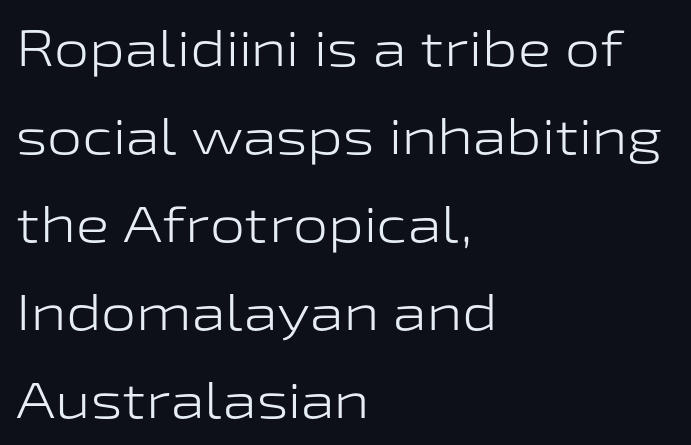
Q: Is the text bold? A: No.
Q: Is the text italic (slanted)? A: No, it is upright.
Q: Is the typeface a serif or a sans-serif typeface? A: Sans-serif.
Q: Is the text underlined? A: No.
Q: How is the paragraph aligned? A: Left-aligned.
Q: Is the spacing between letters normal or unusually wide? A: Normal.
Q: Width (condensed, normal, or wide)? A: Wide.
Q: Stroke contrast? A: Low.
Q: x-height? A: Medium.
Q: Monospaced? A: No.
